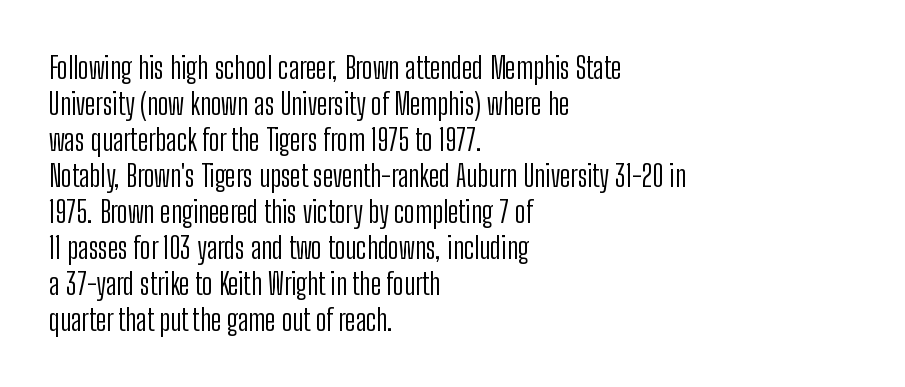
The face used here is rendered with its standard letterfit. No letter is thick-stroked: the sample isn't bold. Is the block centered? No — it sits flush against the left margin. The space beneath each line is pristine and unruled.
